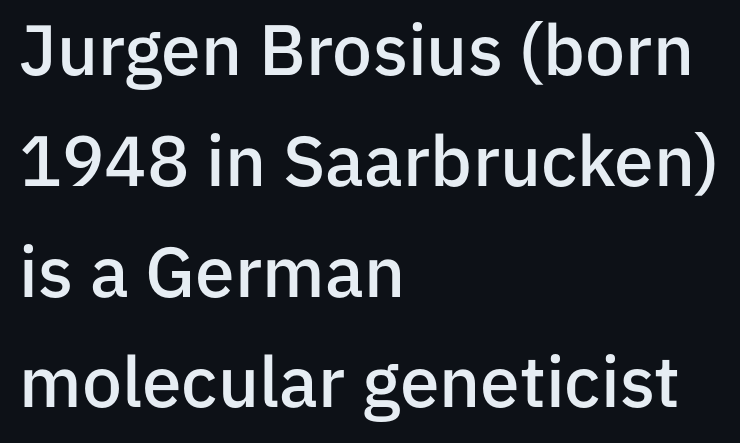
{"serif": "no", "italic": "no", "bold": "semi", "weight": "semibold", "width": "normal", "stroke_contrast": "low", "x_height": "medium", "monospaced": "no", "underline": "no", "align": "left", "line_spacing": "normal", "line_spacing_ratio": 1.56, "letter_spacing": "normal", "letter_spacing_em": 0.0, "glyph_px": 71}
